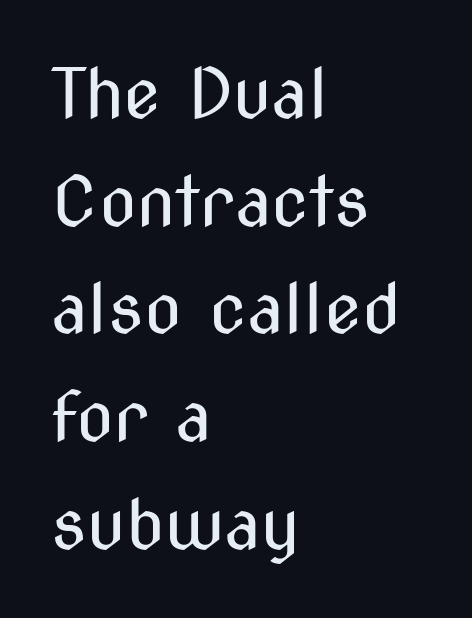
Q: Is the text bold? A: No.
Q: Is the text italic (slanted)? A: No, it is upright.
Q: Is the typeface a serif or a sans-serif typeface? A: Sans-serif.
Q: Is the text underlined? A: No.
Q: How is the paragraph aligned? A: Left-aligned.
Q: Is the spacing between letters normal or unusually wide? A: Normal.
Q: Is the spacing between lines tight, normal or loose? A: Normal.
Q: Width (condensed, normal, or wide)? A: Condensed.
Q: Stroke contrast? A: Medium.
Q: x-height? A: Medium.
Q: Monospaced? A: No.
